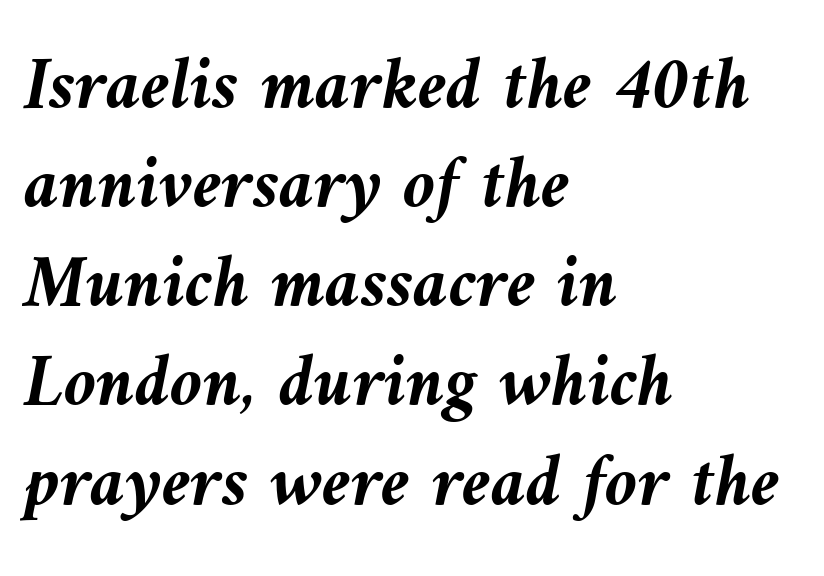
Q: Is the text bold? A: Yes.
Q: Is the text italic (slanted)? A: Yes, it leans left by about 9 degrees.
Q: Is the text underlined? A: No.
Q: How is the paragraph aligned? A: Left-aligned.
Q: Is the spacing between letters normal or unusually wide? A: Normal.
Q: Is the spacing between lines tight, normal or loose? A: Normal.
Q: Width (condensed, normal, or wide)? A: Normal.
Q: Stroke contrast? A: Medium.
Q: x-height? A: Medium.
Q: Monospaced? A: No.
